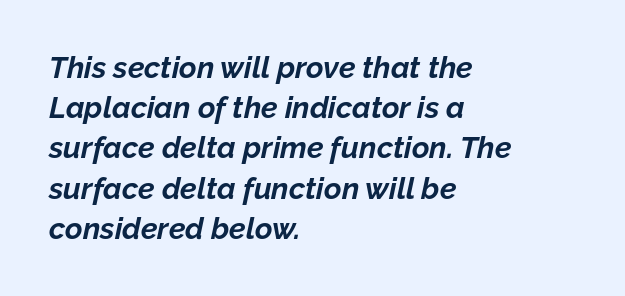
Q: Is the text bold? A: Yes.
Q: Is the text italic (slanted)? A: Yes, it leans right by about 12 degrees.
Q: Is the text underlined? A: No.
Q: How is the paragraph aligned? A: Left-aligned.
Q: Is the spacing between letters normal or unusually wide? A: Normal.
Q: Is the spacing between lines tight, normal or loose? A: Normal.
Q: Width (condensed, normal, or wide)? A: Normal.
Q: Stroke contrast? A: Low.
Q: x-height? A: Medium.
Q: Monospaced? A: No.
